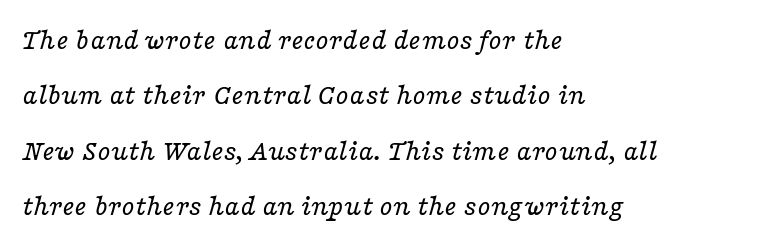
Each letter keeps its own natural width here, so spacing adapts to shape. Glance below the letters and you will spot only blank space. Weight: regular or lighter. Between one letter and the next there's only the usual sliver of space. The rendering anchors every line to the left-hand side. If you drew a line through each stem, it would be angled.
